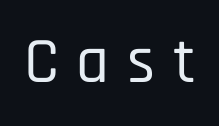
The image shows 65 px condensed sans-serif type, upright; set unusually wide letter spacing (+0.27 em), not underlined; low stroke contrast and a large x-height.
